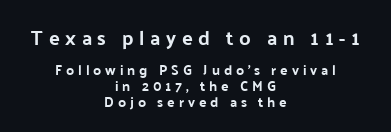
The image shows 20 px text type, upright; set centered, tight line spacing (1.12x), unusually wide letter spacing (+0.28 em), not underlined; the first (top) block is 1.43x larger.
